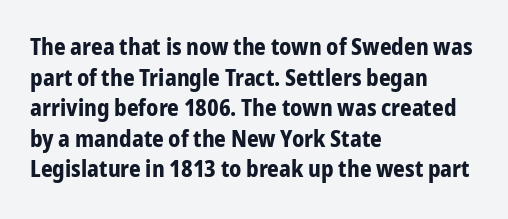
{"italic": "no", "bold": "yes", "underline": "no", "align": "left", "line_spacing": "normal", "line_spacing_ratio": 1.33, "letter_spacing": "normal", "letter_spacing_em": 0.0, "glyph_px": 23}
